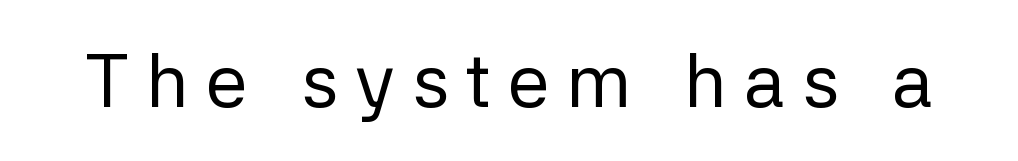
The image shows 75 px regular-weight sans-serif type, upright; set unusually wide letter spacing (+0.23 em), not underlined; low stroke contrast and a medium x-height.
